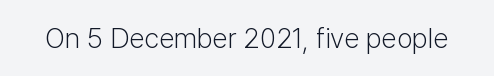
The image shows 28 px light sans-serif type, upright; set normal letter spacing, not underlined; low stroke contrast and a medium x-height.
